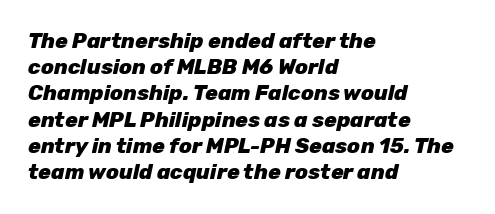
{"italic": "yes", "lean": "right", "slant_degrees": 12, "bold": "yes", "underline": "no", "align": "left", "line_spacing": "normal", "line_spacing_ratio": 1.25, "letter_spacing": "normal", "letter_spacing_em": 0.0, "glyph_px": 21}
